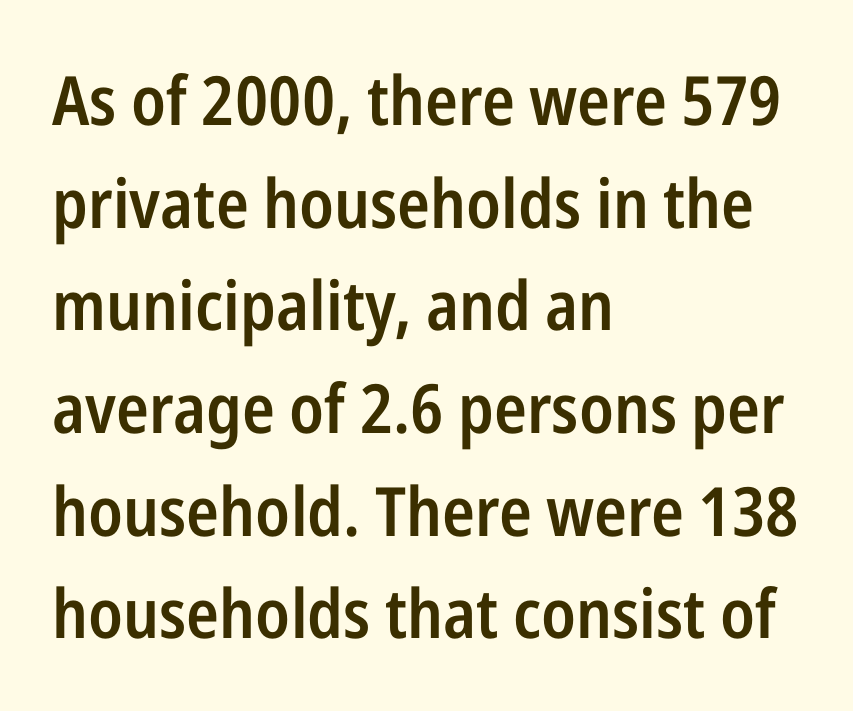
Each letter keeps its own natural width here, so spacing adapts to shape. The typography opts for an upright posture over an oblique one. Baseline-to-baseline distance is the conventional proportion of letter height. The compositor pushed each line to the left boundary. Stroke thickness is moderately raised; the sample reads as semibold.
